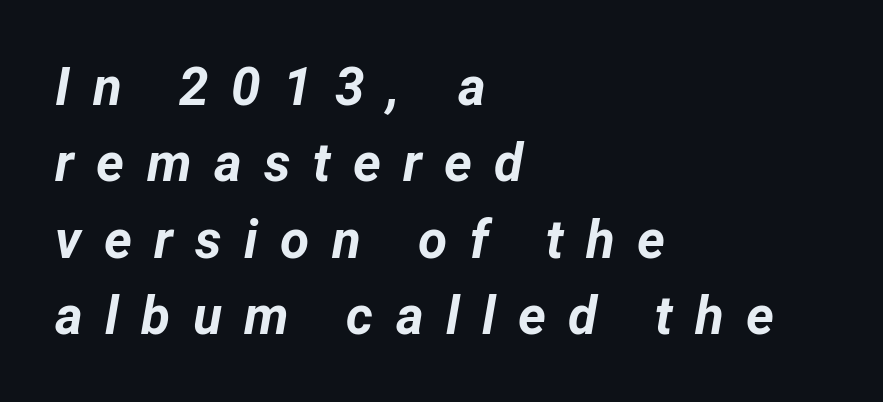
Q: Is the text bold? A: Yes.
Q: Is the text italic (slanted)? A: Yes, it leans right by about 12 degrees.
Q: Is the text underlined? A: No.
Q: How is the paragraph aligned? A: Left-aligned.
Q: Is the spacing between letters normal or unusually wide? A: Unusually wide.
Q: Is the spacing between lines tight, normal or loose? A: Normal.
Q: Width (condensed, normal, or wide)? A: Normal.
Q: Stroke contrast? A: Low.
Q: x-height? A: Medium.
Q: Monospaced? A: No.
